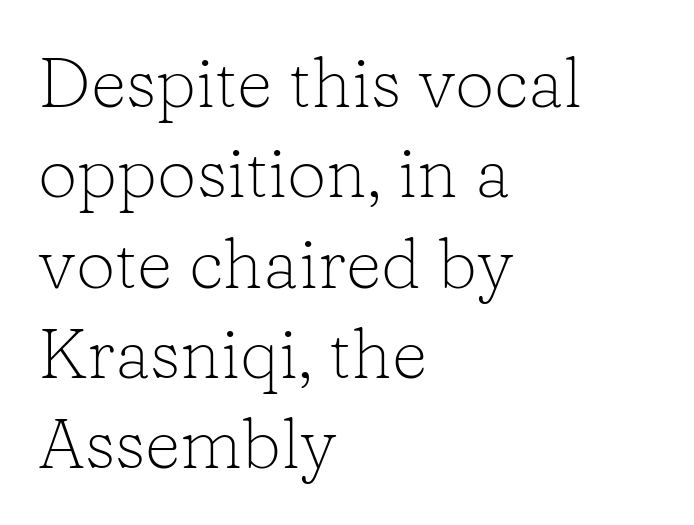
Q: Is the text bold? A: No.
Q: Is the text italic (slanted)? A: No, it is upright.
Q: Is the typeface a serif or a sans-serif typeface? A: Serif.
Q: Is the text underlined? A: No.
Q: How is the paragraph aligned? A: Left-aligned.
Q: Is the spacing between letters normal or unusually wide? A: Normal.
Q: Is the spacing between lines tight, normal or loose? A: Normal.
Q: Width (condensed, normal, or wide)? A: Normal.
Q: Stroke contrast? A: Low.
Q: x-height? A: Medium.
Q: Monospaced? A: No.
